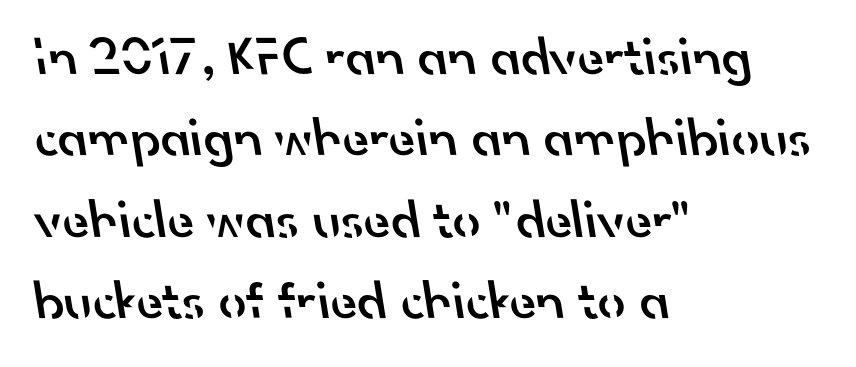
The image shows 55 px semibold sans-serif type; set left-aligned, normal line spacing (1.48x), normal letter spacing, not underlined; low stroke contrast and a small x-height.
